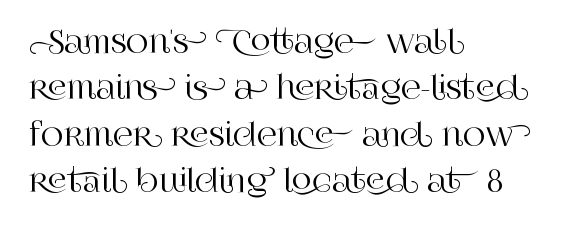
The line-height multiplier appears to be the usual default. Does the type have serifs? Yes, each stem ends in a small foot. Think of a printed novel: that variable character pitch is what you see here. Plain, unruled lines of type.
